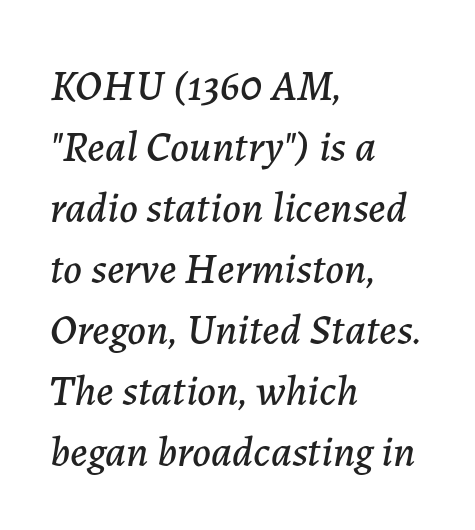
The rag falls on the right side of this text block. Do the characters align in a grid? No, the font is proportional. Caption: standard tracking, unaltered. The strip under each line holds only bare page. This sample uses an oblique cut, with every glyph tilted off the vertical.
